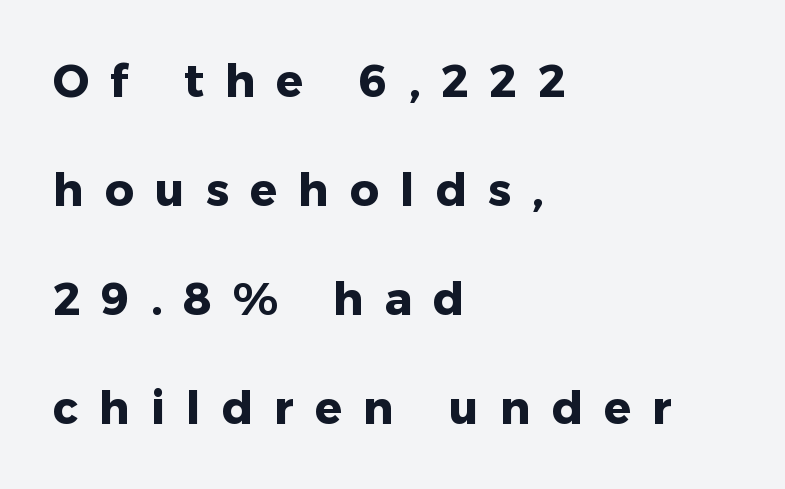
Q: Is the text bold? A: Yes.
Q: Is the text italic (slanted)? A: No, it is upright.
Q: Is the typeface a serif or a sans-serif typeface? A: Sans-serif.
Q: Is the text underlined? A: No.
Q: How is the paragraph aligned? A: Left-aligned.
Q: Is the spacing between letters normal or unusually wide? A: Unusually wide.
Q: Is the spacing between lines tight, normal or loose? A: Loose.
Q: Width (condensed, normal, or wide)? A: Normal.
Q: Stroke contrast? A: Low.
Q: x-height? A: Medium.
Q: Monospaced? A: No.
